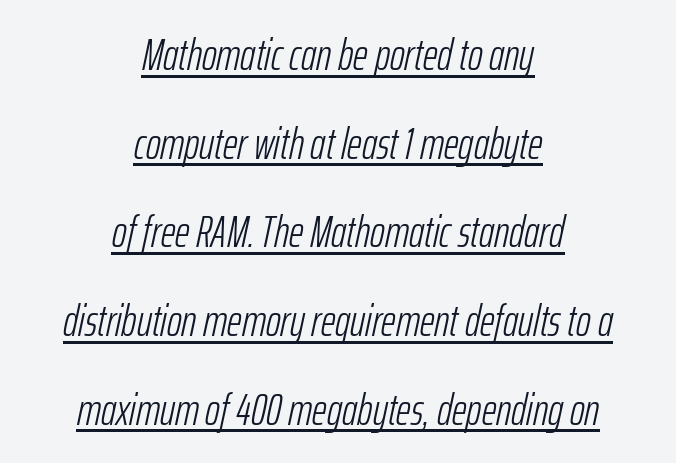
{"italic": "yes", "lean": "right", "slant_degrees": 12, "bold": "no", "weight": "light", "width": "condensed", "stroke_contrast": "low", "x_height": "medium", "monospaced": "no", "underline": "yes", "align": "center", "line_spacing": "loose", "line_spacing_ratio": 1.97, "letter_spacing": "normal", "letter_spacing_em": 0.0, "glyph_px": 45}
